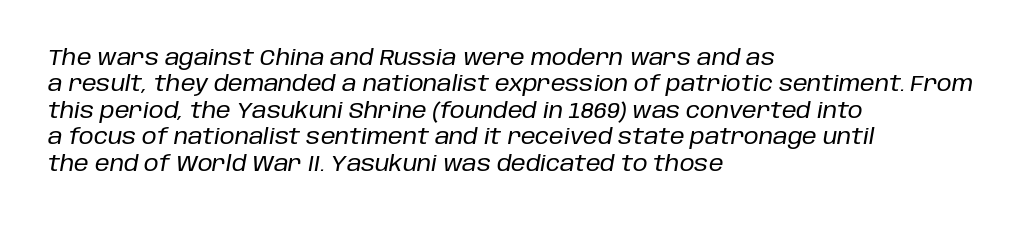
Q: Is the text italic (slanted)? A: Yes, it leans right by about 10 degrees.
Q: Is the text underlined? A: No.
Q: How is the paragraph aligned? A: Left-aligned.
Q: Is the spacing between letters normal or unusually wide? A: Normal.
Q: Is the spacing between lines tight, normal or loose? A: Normal.
